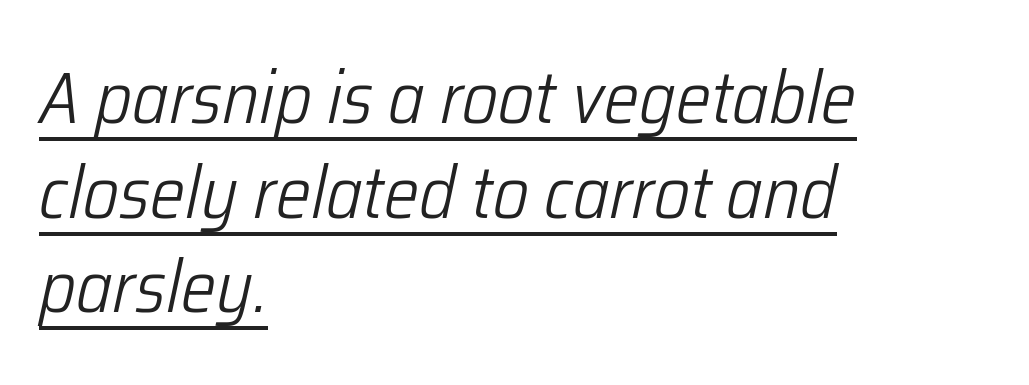
The image shows 74 px light, condensed type, italic (leaning right); set left-aligned, normal line spacing (1.28x), normal letter spacing, underlined; low stroke contrast and a medium x-height.
